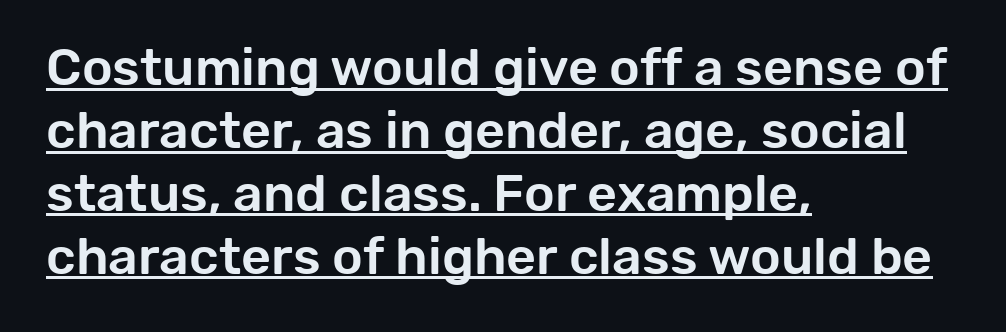
This sample has the flowing, uneven cadence of proportional lettering. To sum up the face: it is a sans, with no serifs. The letterforms sit shoulder to shoulder at normal distance. If you drew a ruler down the left edge, every line would touch it.
